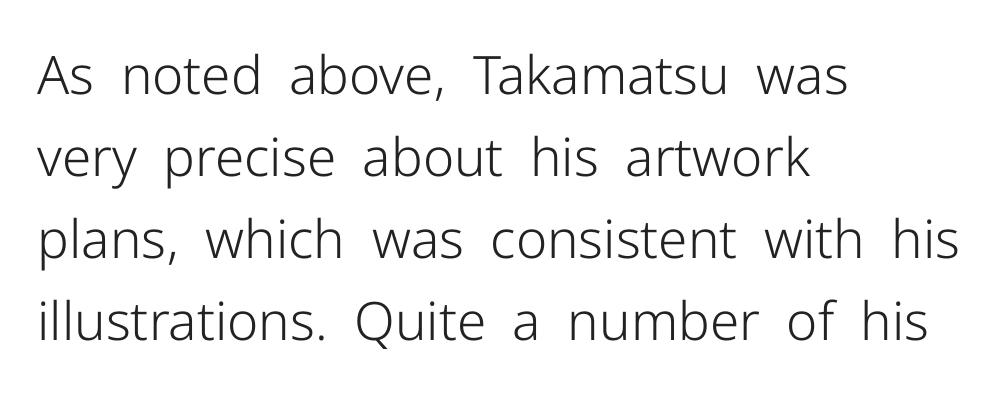
In terms of letterspacing, this is plain default setting. How would I describe the line gaps? Plain and ordinary. Posture: straight, roman, zero tilt. The area under the type is left untouched. Grotesque or geometric, the face here clearly has no serifs.
